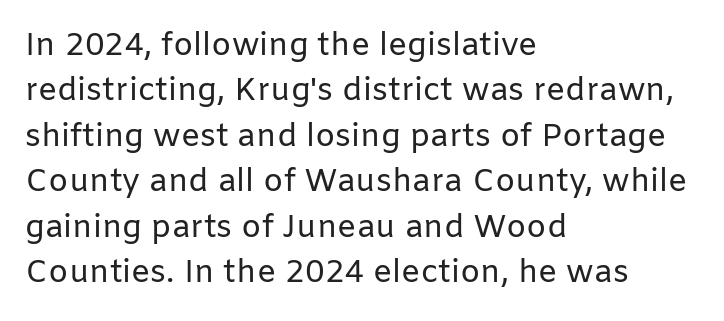
Q: Is the text bold? A: No.
Q: Is the text italic (slanted)? A: No, it is upright.
Q: Is the typeface a serif or a sans-serif typeface? A: Sans-serif.
Q: Is the text underlined? A: No.
Q: How is the paragraph aligned? A: Left-aligned.
Q: Is the spacing between letters normal or unusually wide? A: Normal.
Q: Is the spacing between lines tight, normal or loose? A: Normal.
Q: Width (condensed, normal, or wide)? A: Normal.
Q: Stroke contrast? A: Low.
Q: x-height? A: Medium.
Q: Monospaced? A: No.
